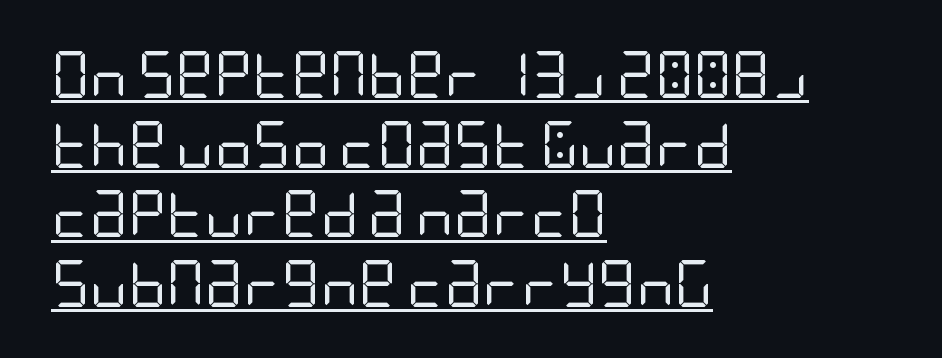
The image shows 47 px regular-weight, condensed sans-serif type, upright; set left-aligned, normal line spacing (1.48x), normal letter spacing, underlined; low stroke contrast and a large x-height.
